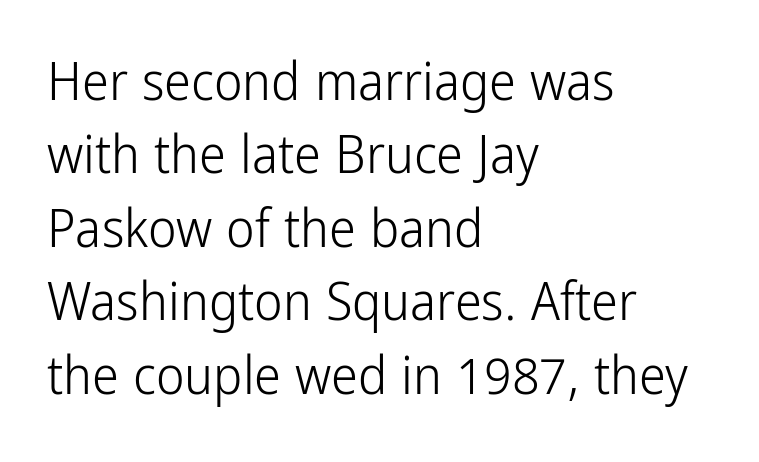
{"serif": "no", "italic": "no", "bold": "no", "weight": "light", "width": "condensed", "stroke_contrast": "low", "x_height": "medium", "monospaced": "no", "underline": "no", "align": "left", "line_spacing": "normal", "line_spacing_ratio": 1.36, "letter_spacing": "normal", "letter_spacing_em": 0.0, "glyph_px": 54}
